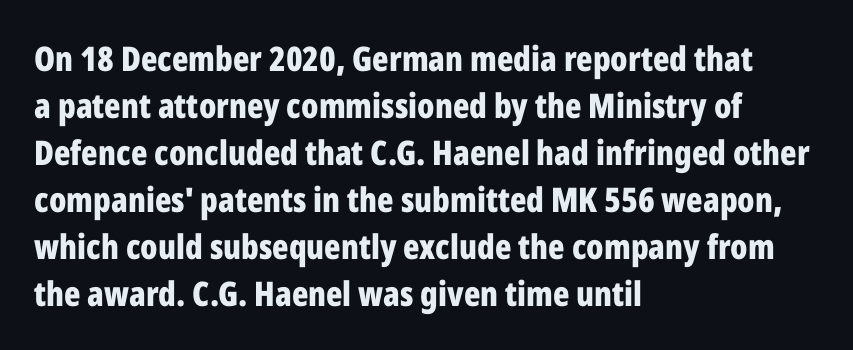
Q: Is the text bold? A: Yes.
Q: Is the text italic (slanted)? A: No, it is upright.
Q: Is the typeface a serif or a sans-serif typeface? A: Sans-serif.
Q: Is the text underlined? A: No.
Q: How is the paragraph aligned? A: Left-aligned.
Q: Is the spacing between letters normal or unusually wide? A: Normal.
Q: Is the spacing between lines tight, normal or loose? A: Normal.
Q: Width (condensed, normal, or wide)? A: Condensed.
Q: Stroke contrast? A: Low.
Q: x-height? A: Medium.
Q: Monospaced? A: No.
